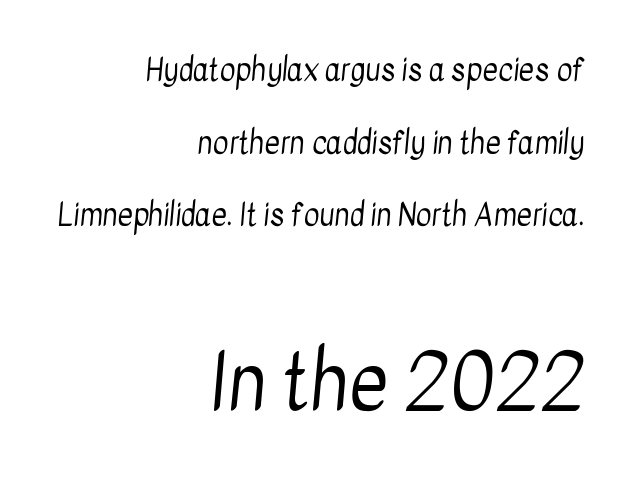
{"serif": "no", "bold": "no", "weight": "regular", "width": "condensed", "stroke_contrast": "low", "x_height": "medium", "monospaced": "no", "underline": "no", "align": "right", "line_spacing": "loose", "line_spacing_ratio": 2.42, "letter_spacing": "normal", "letter_spacing_em": 0.0, "larger_block": "second", "size_ratio": 2.53, "glyph_px": 76}
